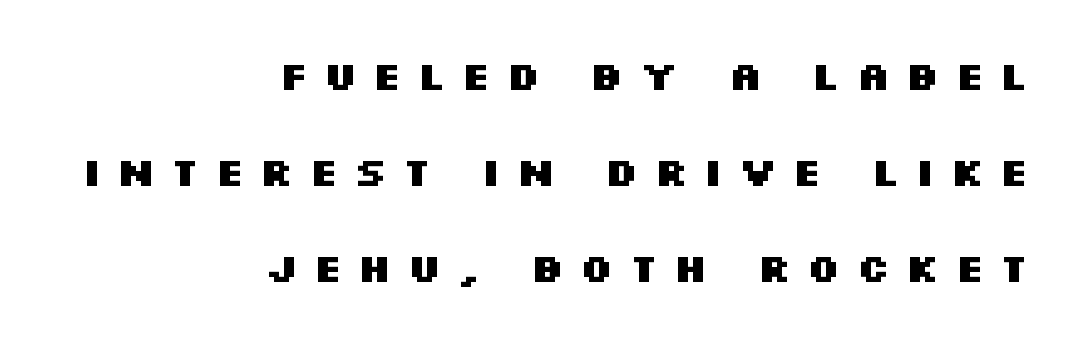
{"serif": "no", "italic": "no", "bold": "yes", "weight": "heavy", "width": "wide", "stroke_contrast": "medium", "x_height": "large", "monospaced": "no", "underline": "no", "align": "right", "line_spacing": "loose", "line_spacing_ratio": 2.4, "letter_spacing": "wide", "letter_spacing_em": 0.36, "glyph_px": 40}
